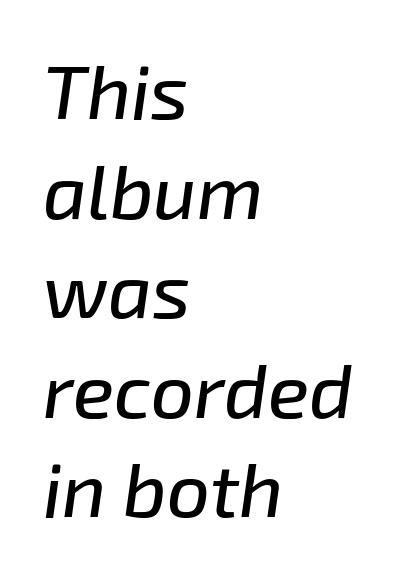
Q: Is the text italic (slanted)? A: Yes, it leans right by about 8 degrees.
Q: Is the text underlined? A: No.
Q: How is the paragraph aligned? A: Left-aligned.
Q: Is the spacing between letters normal or unusually wide? A: Normal.
Q: Is the spacing between lines tight, normal or loose? A: Normal.
Q: Width (condensed, normal, or wide)? A: Normal.
Q: Stroke contrast? A: Low.
Q: x-height? A: Medium.
Q: Monospaced? A: No.
